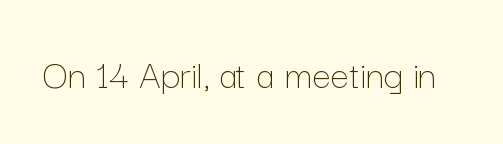
{"italic": "no", "bold": "no", "weight": "thin", "width": "normal", "stroke_contrast": "low", "x_height": "medium", "monospaced": "no", "underline": "no", "letter_spacing": "normal", "letter_spacing_em": 0.0, "glyph_px": 42}
